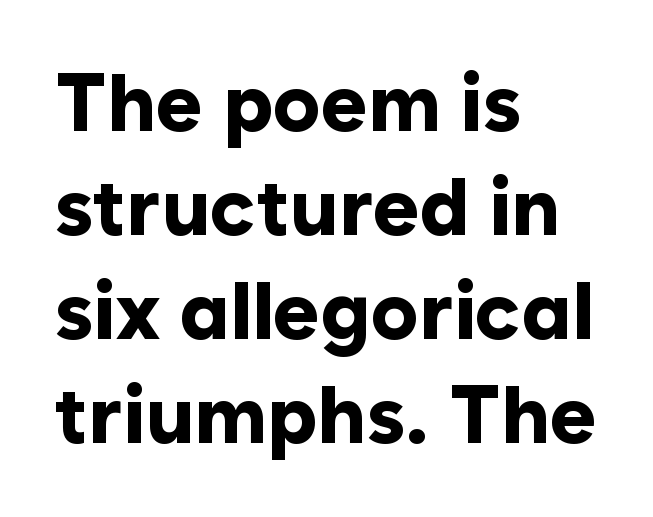
The image shows 80 px bold sans-serif type, upright; set left-aligned, normal line spacing (1.3x), normal letter spacing, not underlined; low stroke contrast and a medium x-height.
